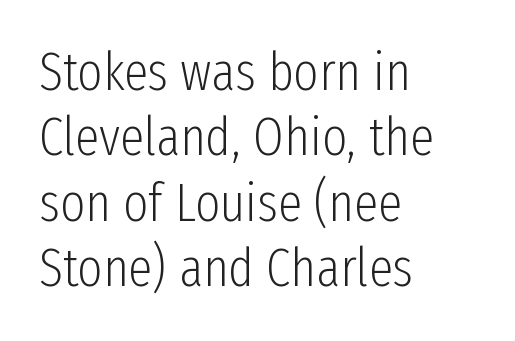
Think of a printed novel: that variable character pitch is what you see here. Type style note: lacks serifs. Nobody touched the tracking dial on this one. Designer's note — italics off, roman on.
